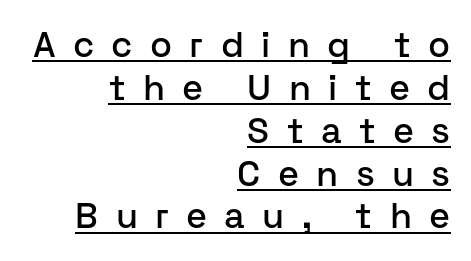
Q: Is the text italic (slanted)? A: No, it is upright.
Q: Is the typeface a serif or a sans-serif typeface? A: Sans-serif.
Q: Is the text underlined? A: Yes.
Q: How is the paragraph aligned? A: Right-aligned.
Q: Is the spacing between letters normal or unusually wide? A: Unusually wide.
Q: Width (condensed, normal, or wide)? A: Normal.
Q: Stroke contrast? A: Low.
Q: x-height? A: Medium.
Q: Monospaced? A: No.
